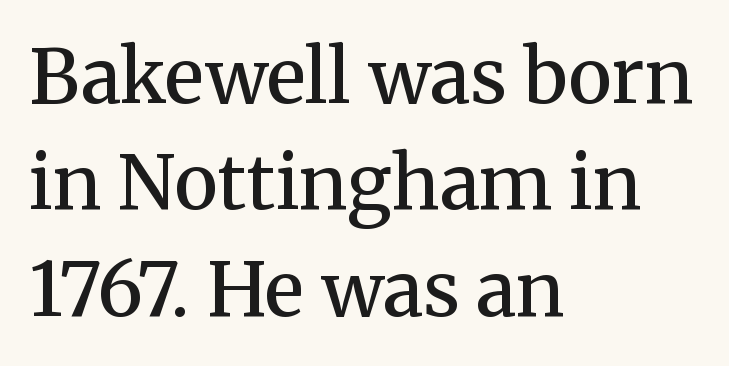
Q: Is the text bold? A: Semi-bold.
Q: Is the text italic (slanted)? A: No, it is upright.
Q: Is the typeface a serif or a sans-serif typeface? A: Serif.
Q: Is the text underlined? A: No.
Q: How is the paragraph aligned? A: Left-aligned.
Q: Is the spacing between letters normal or unusually wide? A: Normal.
Q: Is the spacing between lines tight, normal or loose? A: Normal.
Q: Width (condensed, normal, or wide)? A: Normal.
Q: Stroke contrast? A: Medium.
Q: x-height? A: Medium.
Q: Monospaced? A: No.
